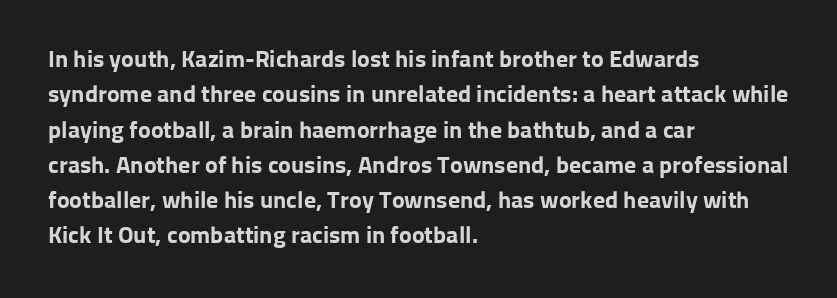
{"italic": "no", "bold": "yes", "underline": "no", "align": "left", "line_spacing": "normal", "line_spacing_ratio": 1.47, "letter_spacing": "normal", "letter_spacing_em": 0.0, "glyph_px": 24}
